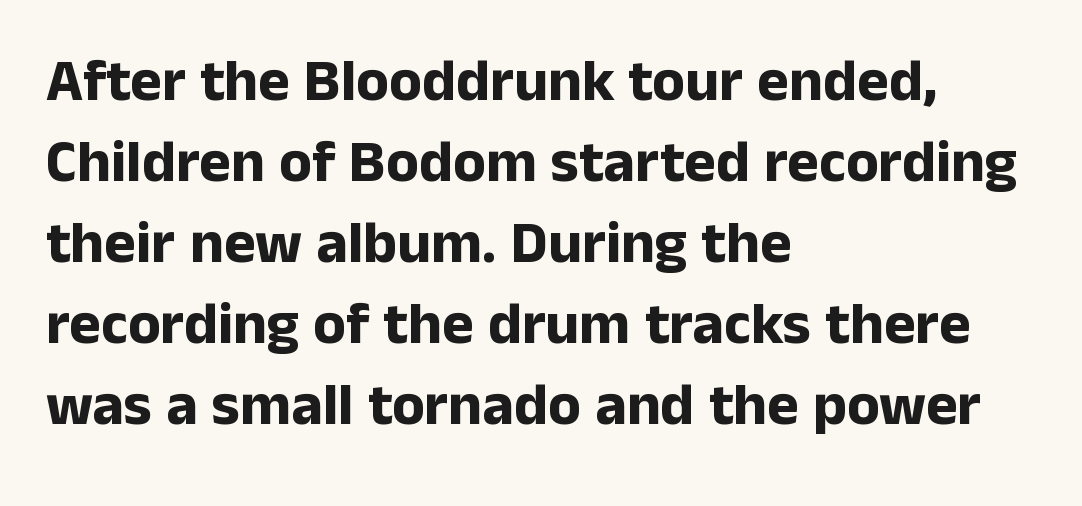
Q: Is the text bold? A: Yes.
Q: Is the text italic (slanted)? A: No, it is upright.
Q: Is the typeface a serif or a sans-serif typeface? A: Sans-serif.
Q: Is the text underlined? A: No.
Q: How is the paragraph aligned? A: Left-aligned.
Q: Is the spacing between letters normal or unusually wide? A: Normal.
Q: Is the spacing between lines tight, normal or loose? A: Normal.
Q: Width (condensed, normal, or wide)? A: Normal.
Q: Stroke contrast? A: Low.
Q: x-height? A: Medium.
Q: Monospaced? A: No.
